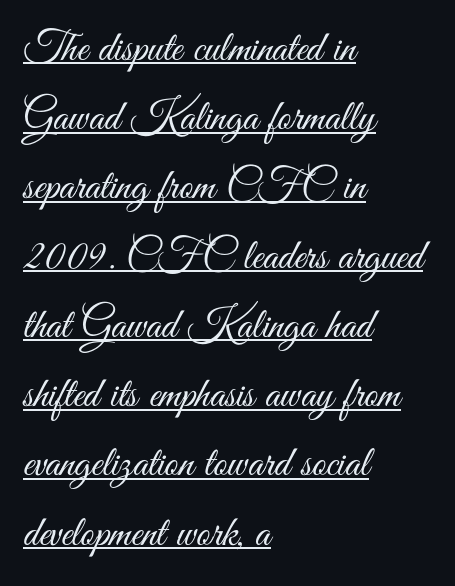
The image shows 43 px light, condensed sans-serif type; set left-aligned, normal line spacing (1.61x), normal letter spacing, underlined; medium stroke contrast and a small x-height.
